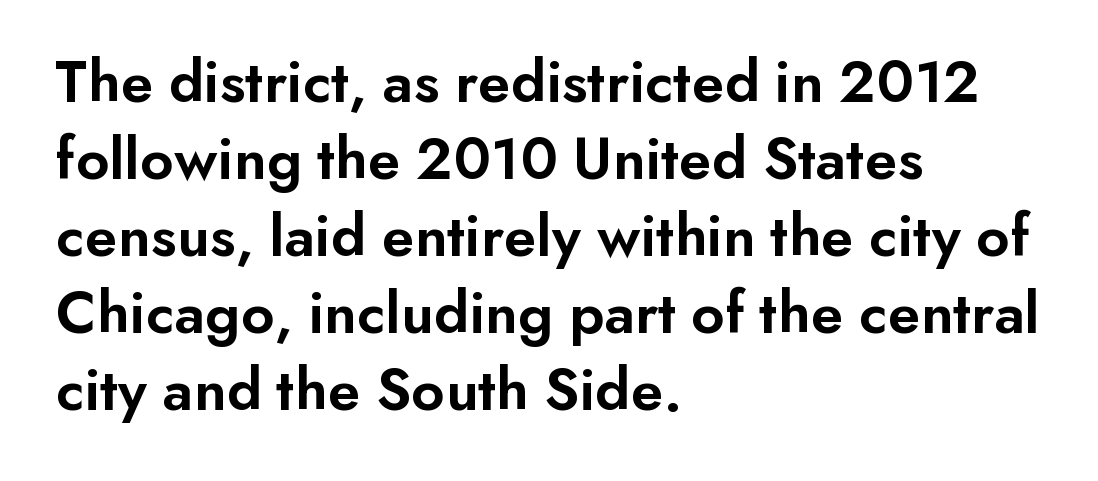
{"serif": "no", "italic": "no", "bold": "semi", "weight": "semibold", "width": "normal", "stroke_contrast": "low", "x_height": "small", "monospaced": "no", "underline": "no", "align": "left", "line_spacing_ratio": 1.24, "letter_spacing": "normal", "letter_spacing_em": 0.0, "glyph_px": 62}
